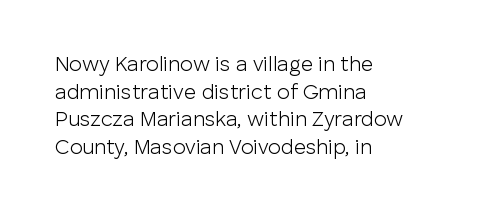
{"italic": "no", "bold": "no", "underline": "no", "align": "left", "line_spacing": "normal", "line_spacing_ratio": 1.31, "letter_spacing": "normal", "letter_spacing_em": 0.0, "glyph_px": 21}
